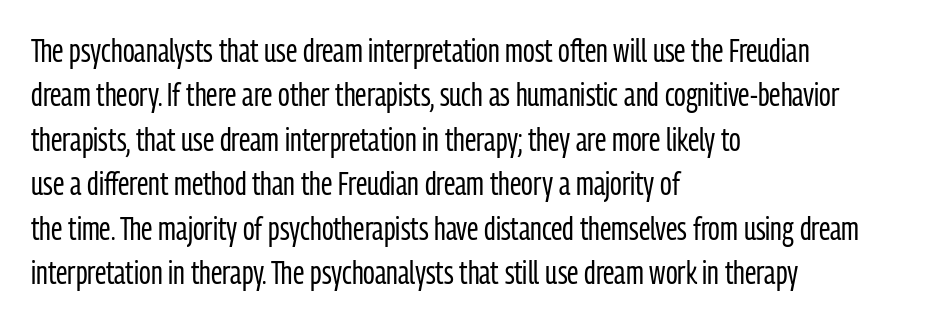
Q: Is the text bold? A: No.
Q: Is the text italic (slanted)? A: No, it is upright.
Q: Is the typeface a serif or a sans-serif typeface? A: Sans-serif.
Q: Is the text underlined? A: No.
Q: How is the paragraph aligned? A: Left-aligned.
Q: Is the spacing between letters normal or unusually wide? A: Normal.
Q: Is the spacing between lines tight, normal or loose? A: Normal.
Q: Width (condensed, normal, or wide)? A: Condensed.
Q: Stroke contrast? A: Low.
Q: x-height? A: Medium.
Q: Monospaced? A: No.
